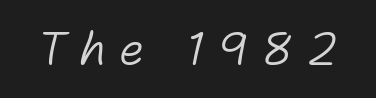
The letters look calm and open, with moderate or lighter stems. Caption: expanded tracking, letters set apart. This sample uses an oblique cut, with every glyph tilted off the vertical. Anything drawn beneath the words? Only blank space.
